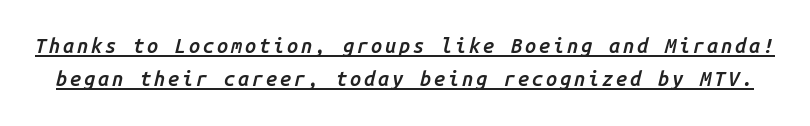
Weight check: semibold — heavier than regular, not quite bold. The words here are underlined. Reading down the column, the eye jumps a familiar distance to each next line. The axis of the letterforms is tilted away from vertical.
